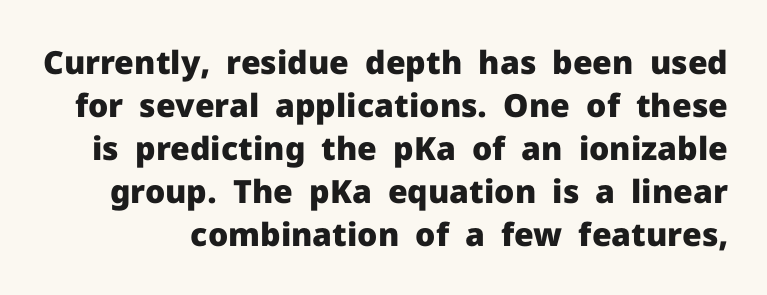
Q: Is the text bold? A: Yes.
Q: Is the text italic (slanted)? A: No, it is upright.
Q: Is the typeface a serif or a sans-serif typeface? A: Sans-serif.
Q: Is the text underlined? A: No.
Q: Is the spacing between letters normal or unusually wide? A: Normal.
Q: Is the spacing between lines tight, normal or loose? A: Normal.
Q: Width (condensed, normal, or wide)? A: Normal.
Q: Stroke contrast? A: Low.
Q: x-height? A: Medium.
Q: Monospaced? A: No.
